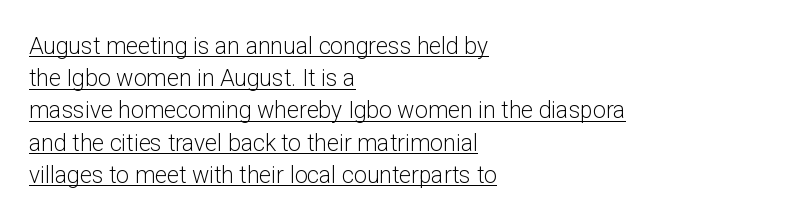
Q: Is the text bold? A: No.
Q: Is the text italic (slanted)? A: No, it is upright.
Q: Is the text underlined? A: Yes.
Q: How is the paragraph aligned? A: Left-aligned.
Q: Is the spacing between letters normal or unusually wide? A: Normal.
Q: Is the spacing between lines tight, normal or loose? A: Normal.
